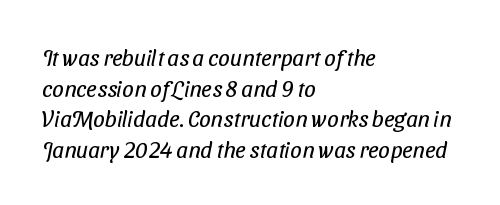
The image shows 23 px text type; set left-aligned, normal line spacing (1.33x), normal letter spacing, not underlined.
